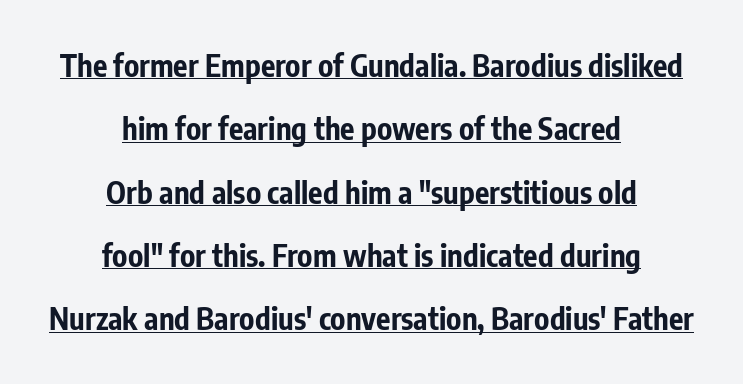
Q: Is the text bold? A: Yes.
Q: Is the text italic (slanted)? A: No, it is upright.
Q: Is the typeface a serif or a sans-serif typeface? A: Sans-serif.
Q: Is the text underlined? A: Yes.
Q: How is the paragraph aligned? A: Centered.
Q: Is the spacing between letters normal or unusually wide? A: Normal.
Q: Is the spacing between lines tight, normal or loose? A: Loose.
Q: Width (condensed, normal, or wide)? A: Condensed.
Q: Stroke contrast? A: Low.
Q: x-height? A: Medium.
Q: Monospaced? A: No.
